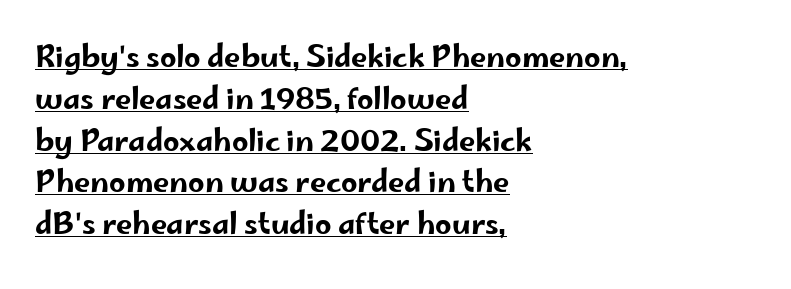
The image shows 29 px wide sans-serif type, upright; set left-aligned, normal line spacing (1.44x), normal letter spacing, underlined; low stroke contrast and a small x-height.
